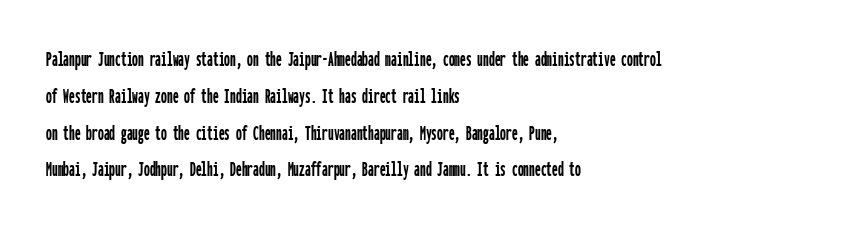
Every character sits straight up, as roman type does. Where is the straight margin? On the left. The rendering uses a moderate line-height, typical for paragraphs. Just letters on the line, the space beneath them empty. Compared with typical body copy, the letter spacing here is the same.
